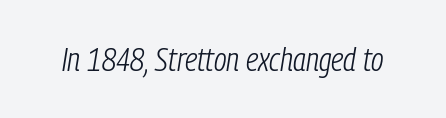
Unbolded letterforms with no extra heft. Here the designer chose a conventional face with non-uniform glyph widths. There's an unmistakable incline to the writing here. Here the glyphs are tracked normally, forming tight word shapes.
